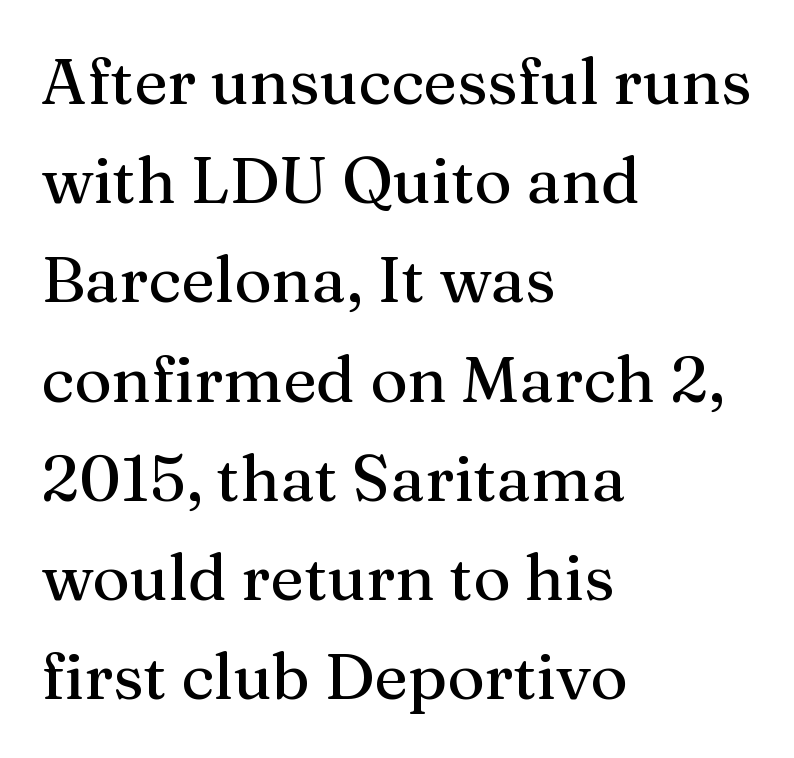
Here the glyphs are tracked normally, forming tight word shapes. The lettering stays uniformly vertical, giving the passage a roman look. Varying glyph widths throughout — classic text-font behaviour. Successive baselines arrive at the customary interval. The zone under the glyphs is completely vacant. Type style note: has serifs.
